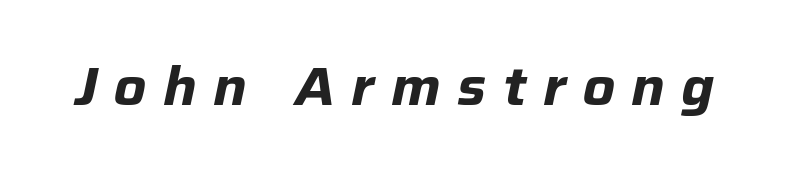
Q: Is the text bold? A: Yes.
Q: Is the text italic (slanted)? A: Yes, it leans right by about 12 degrees.
Q: Is the text underlined? A: No.
Q: Is the spacing between letters normal or unusually wide? A: Unusually wide.
Q: Width (condensed, normal, or wide)? A: Normal.
Q: Stroke contrast? A: Low.
Q: x-height? A: Medium.
Q: Monospaced? A: No.
